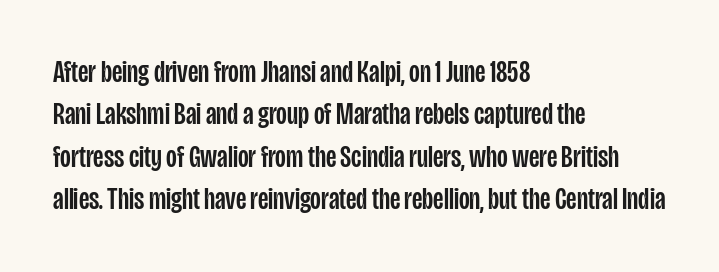
The image shows 31 px condensed sans-serif type, upright; set left-aligned, normal line spacing (1.37x), normal letter spacing, not underlined; low stroke contrast and a large x-height.
